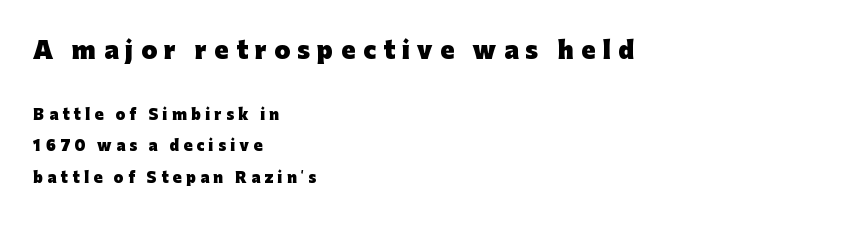
Q: Is the text bold? A: Yes.
Q: Is the text italic (slanted)? A: No, it is upright.
Q: Is the text underlined? A: No.
Q: How is the paragraph aligned? A: Left-aligned.
Q: Is the spacing between letters normal or unusually wide? A: Unusually wide.
Q: Is the spacing between lines tight, normal or loose? A: Loose.
Q: Which block of text is set in a larger size, the first (top) or the second (bottom)? A: The first (top) one.
